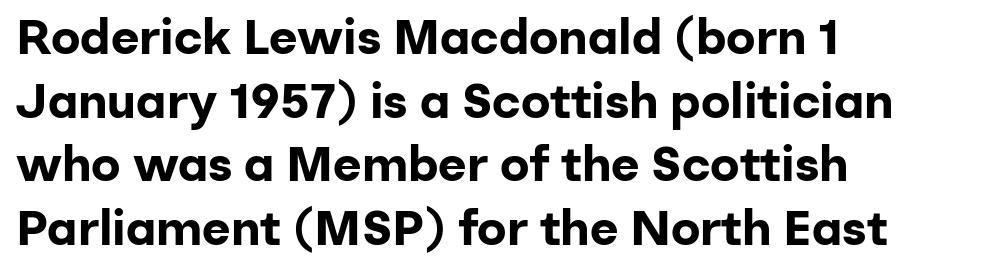
Regarding leading, the lines here are spaced in the standard way. Is this a fixed-width face? No — the glyphs have proportional, varying widths. Nope, not italic — everything's standing straight. There is no visible air inserted between adjacent glyphs.
